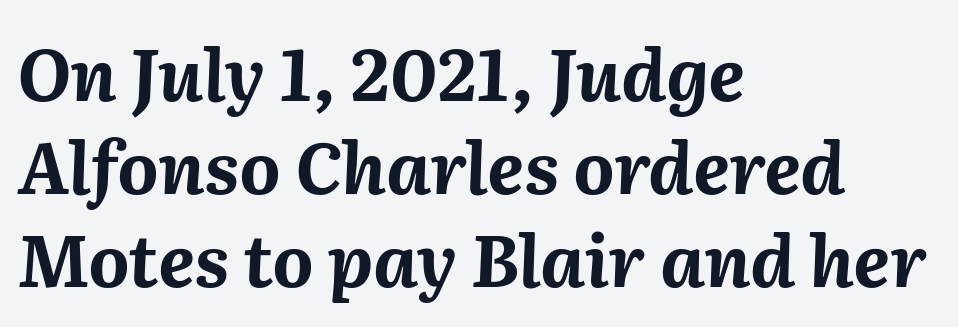
The type is set solid horizontally, with unmodified tracking. Underline: absent. The rendering uses a moderate line-height, typical for paragraphs. The characters look thick and weighty, a clear bold. Proportional: the letters do not fall into vertical columns.
